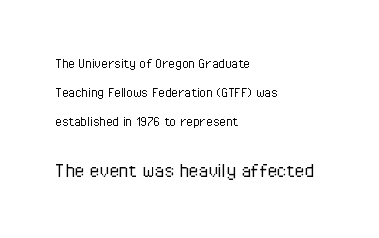
{"italic": "no", "bold": "no", "underline": "no", "align": "left", "line_spacing": "loose", "line_spacing_ratio": 1.93, "letter_spacing": "normal", "letter_spacing_em": 0.0, "larger_block": "second", "size_ratio": 1.47, "glyph_px": 22}
